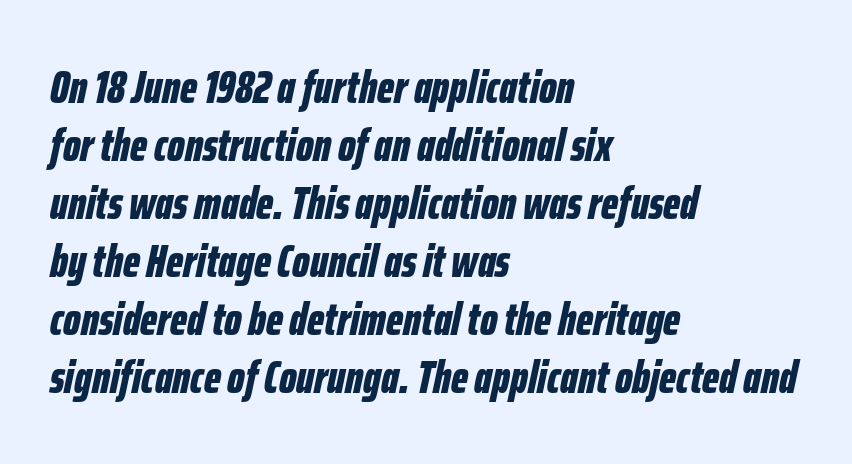
{"italic": "yes", "lean": "right", "slant_degrees": 12, "bold": "yes", "weight": "bold", "width": "condensed", "stroke_contrast": "low", "x_height": "medium", "monospaced": "no", "underline": "no", "align": "left", "line_spacing": "normal", "line_spacing_ratio": 1.26, "letter_spacing": "normal", "letter_spacing_em": 0.0, "glyph_px": 46}
